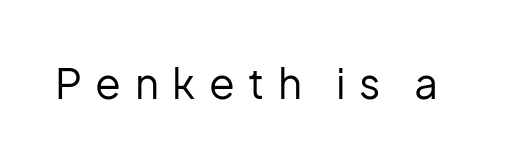
Is the type heavy? It reads as light-to-regular instead. Just letters on the line, the space beneath them empty. The text was rendered using a sans face with plain stroke endings. Posture: straight, roman, zero tilt. Substantial extra tracking has been applied to these lines.
